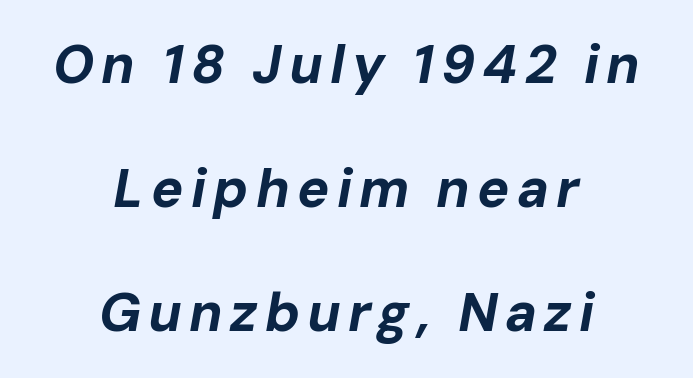
{"italic": "yes", "lean": "right", "slant_degrees": 10, "bold": "yes", "weight": "bold", "width": "normal", "stroke_contrast": "low", "x_height": "medium", "monospaced": "no", "underline": "no", "align": "center", "line_spacing": "loose", "line_spacing_ratio": 2.3, "glyph_px": 54}
